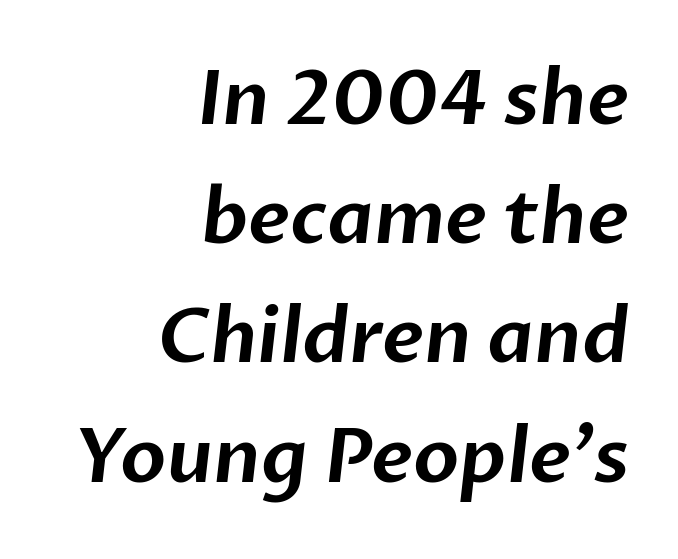
{"serif": "no", "width": "normal", "stroke_contrast": "low", "x_height": "medium", "monospaced": "no", "underline": "no", "align": "right", "line_spacing": "normal", "line_spacing_ratio": 1.59, "letter_spacing": "normal", "letter_spacing_em": 0.0, "glyph_px": 75}
